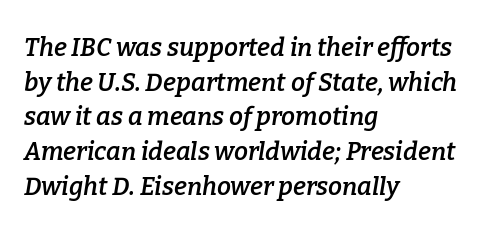
The image shows 25 px text type, italic (leaning right); set left-aligned, normal line spacing (1.39x), normal letter spacing, not underlined.
